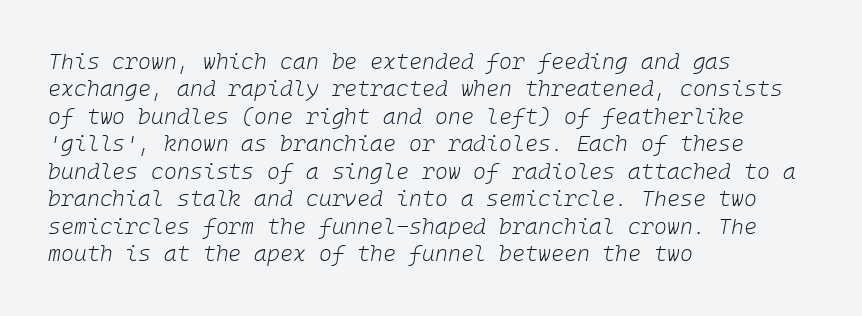
The image shows 22 px text type, italic (leaning right); set left-aligned, normal line spacing (1.25x), normal letter spacing, not underlined.
